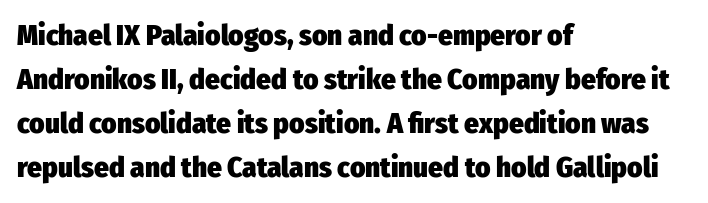
Chunky letters — that's bold for sure. Is the block centered? No — it sits flush against the left margin. Between one letter and the next there's only the usual sliver of space. Is this a fixed-width face? No — the glyphs have proportional, varying widths. Check under the words: just untouched page.
